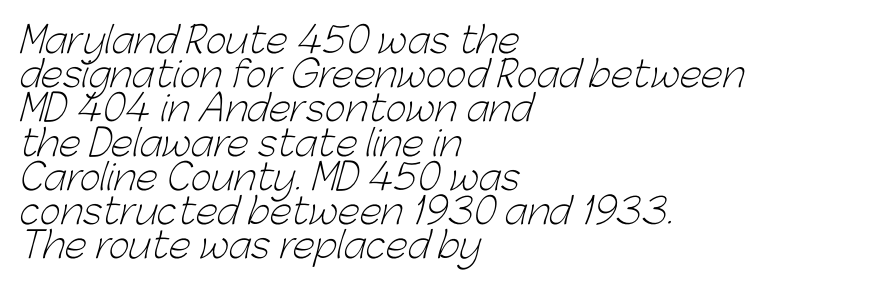
The image shows 36 px light sans-serif type; set left-aligned, tight line spacing (0.95x), normal letter spacing, not underlined; low stroke contrast and a medium x-height.
